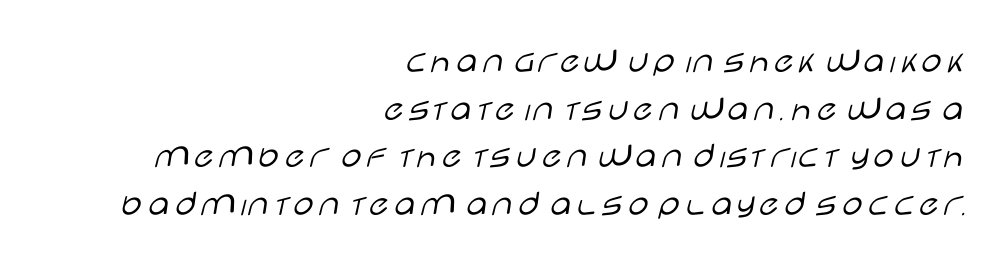
Letterform terminals end flat and unadorned throughout the passage. A quiet, ordinary-to-light weight characterises the typeface. Rule under the text: the space is simply empty.
